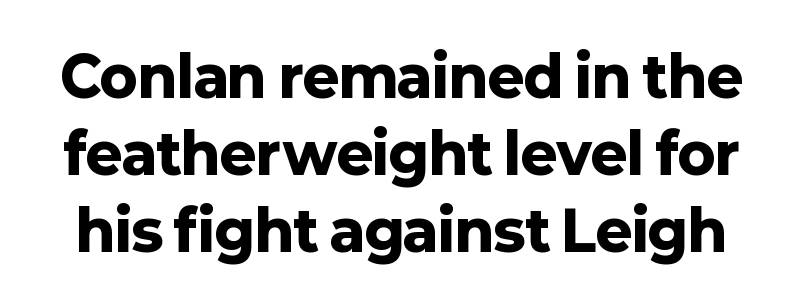
Q: Is the text bold? A: Yes.
Q: Is the text italic (slanted)? A: No, it is upright.
Q: Is the typeface a serif or a sans-serif typeface? A: Sans-serif.
Q: Is the text underlined? A: No.
Q: Is the spacing between letters normal or unusually wide? A: Normal.
Q: Is the spacing between lines tight, normal or loose? A: Normal.
Q: Width (condensed, normal, or wide)? A: Normal.
Q: Stroke contrast? A: Low.
Q: x-height? A: Medium.
Q: Monospaced? A: No.
